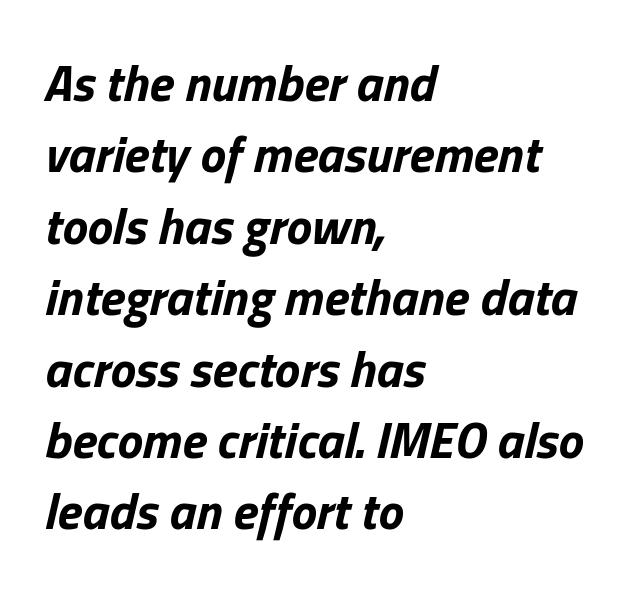
Does the leading feel generous? No, just average. In terms of weight, the rendering is a true, heavy bold. Is this a fixed-width face? No — the glyphs have proportional, varying widths. Nobody touched the tracking dial on this one. Visually the block forms a straight wall on the left and a jagged coastline on the right. Notice how the stems are inclined rather than vertical — that's the hallmark of italics.
